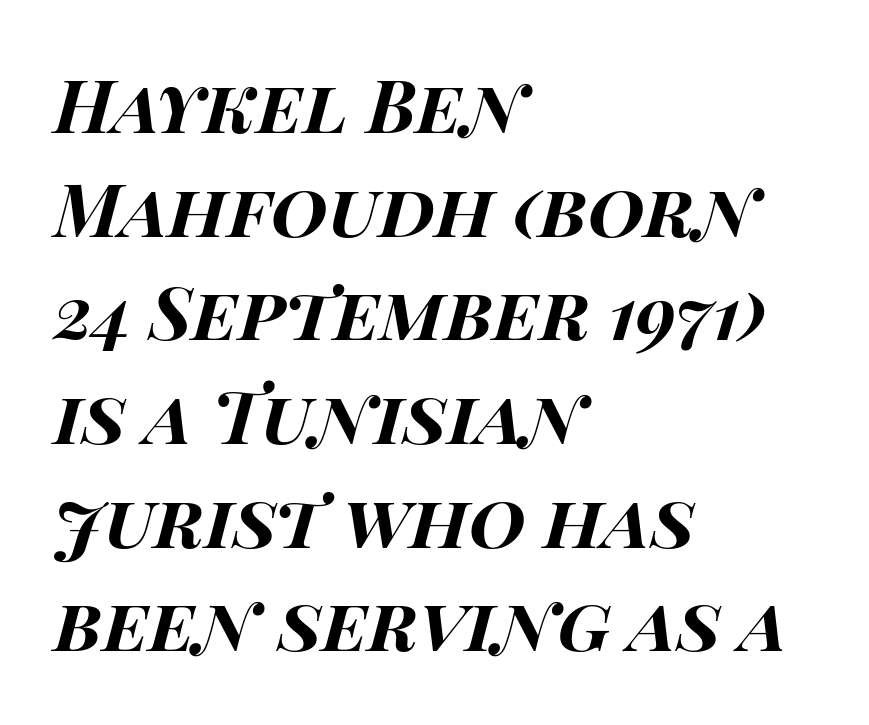
The image shows 73 px bold, wide type, italic (leaning right); set left-aligned, normal line spacing (1.42x), normal letter spacing, not underlined; high stroke contrast and a large x-height.
